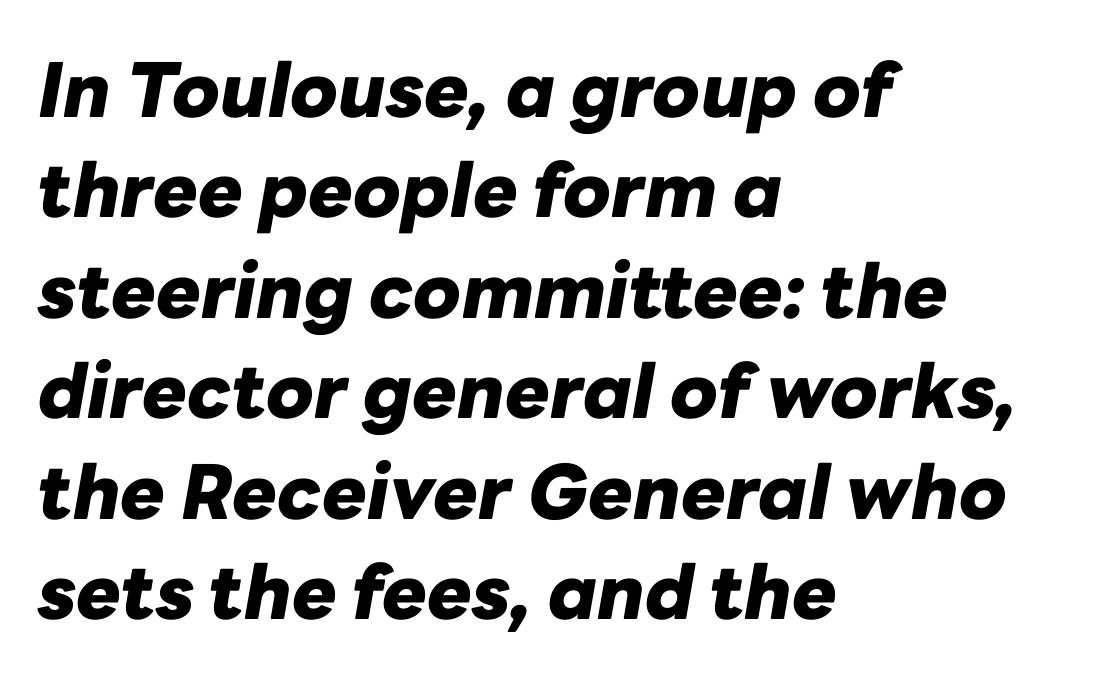
Q: Is the text bold? A: Yes.
Q: Is the text italic (slanted)? A: Yes, it leans right by about 10 degrees.
Q: Is the text underlined? A: No.
Q: How is the paragraph aligned? A: Left-aligned.
Q: Is the spacing between letters normal or unusually wide? A: Normal.
Q: Is the spacing between lines tight, normal or loose? A: Normal.
Q: Width (condensed, normal, or wide)? A: Normal.
Q: Stroke contrast? A: Low.
Q: x-height? A: Medium.
Q: Monospaced? A: No.
